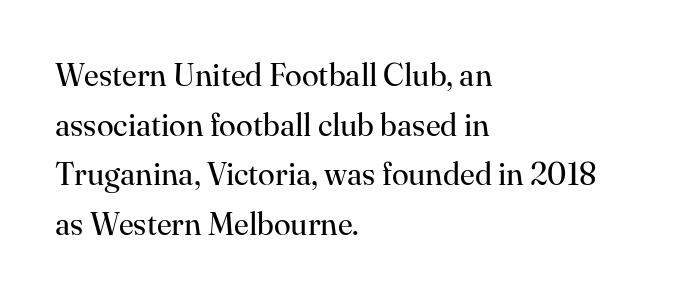
Italic: no, the glyphs are upright roman. Counters stay open thanks to moderate or lighter strokes. The passage shown is typed in a proportional face where columns would drift. The passage shown stacks its lines at a standard gap. Check the space under the baseline: it is left empty.
